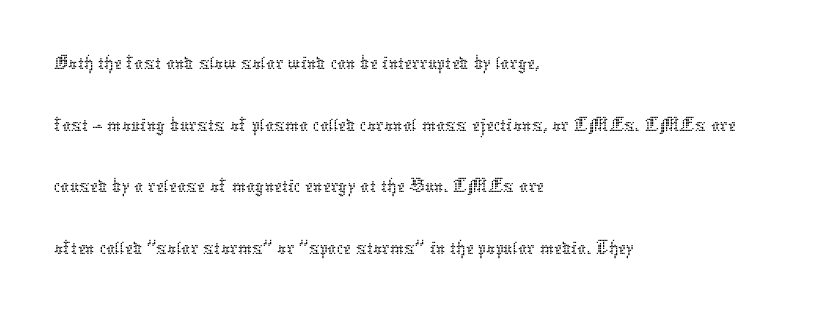
{"italic": "no", "bold": "no", "weight": "thin", "width": "normal", "stroke_contrast": "low", "x_height": "medium", "monospaced": "no", "underline": "no", "align": "left", "line_spacing": "normal", "line_spacing_ratio": 1.4, "letter_spacing": "normal", "letter_spacing_em": 0.0, "glyph_px": 44}
